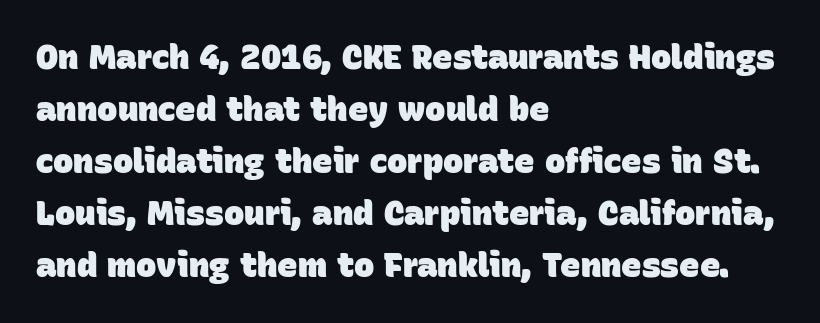
The image shows 34 px heavy sans-serif type; set left-aligned, normal line spacing (1.53x), normal letter spacing, not underlined; low stroke contrast and a large x-height.
